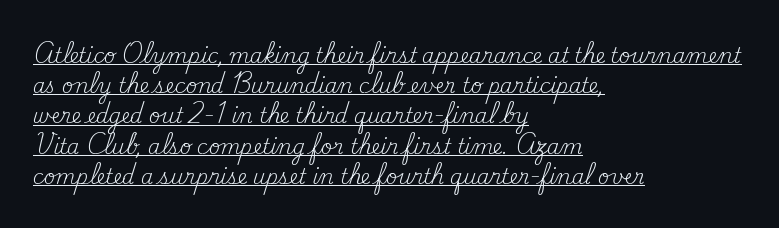
{"bold": "no", "underline": "yes", "align": "left", "line_spacing": "normal", "line_spacing_ratio": 1.51, "letter_spacing": "normal", "letter_spacing_em": 0.0, "glyph_px": 20}
